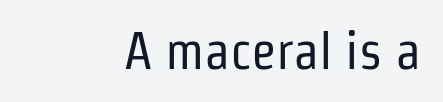
The image shows 52 px regular-weight, condensed sans-serif type, upright; set right-aligned, normal letter spacing, not underlined; low stroke contrast and a medium x-height.
